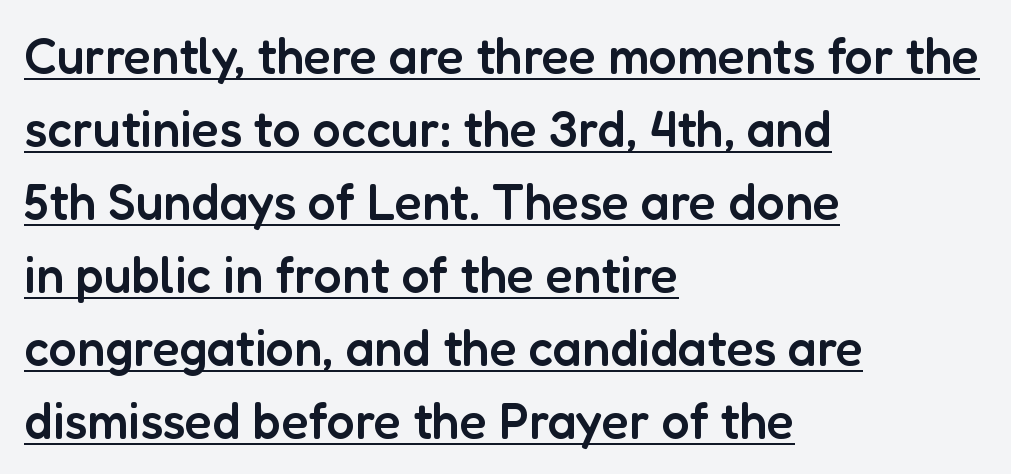
The image shows 50 px semibold sans-serif type, upright; set left-aligned, normal line spacing (1.46x), normal letter spacing, underlined; low stroke contrast and a medium x-height.
